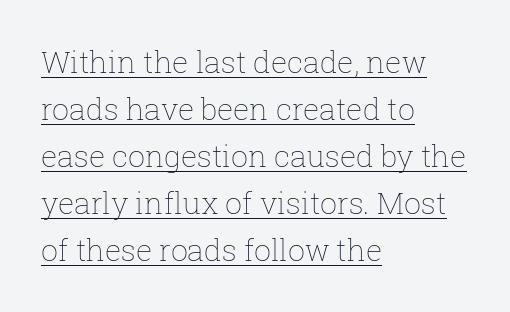
{"italic": "no", "bold": "no", "weight": "thin", "width": "normal", "stroke_contrast": "low", "x_height": "medium", "monospaced": "no", "underline": "yes", "align": "left", "line_spacing": "normal", "line_spacing_ratio": 1.57, "letter_spacing": "normal", "letter_spacing_em": 0.0, "glyph_px": 30}
